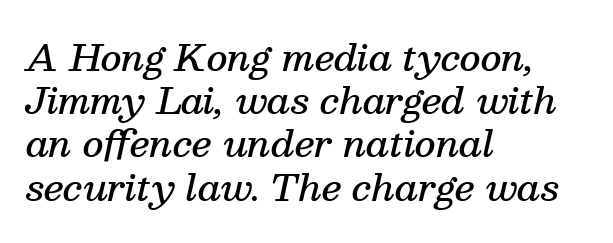
The glyphs in this specimen are seriffed. I'd describe the lettering as semibold — firm but not a full bold. The passage shown is not underscored anywhere. Think of a printed novel: that variable character pitch is what you see here.
